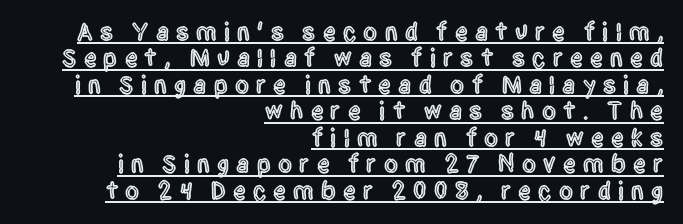
The image shows 25 px text type, upright; set right-aligned, tight line spacing (1.06x), unusually wide letter spacing (+0.29 em), underlined.
